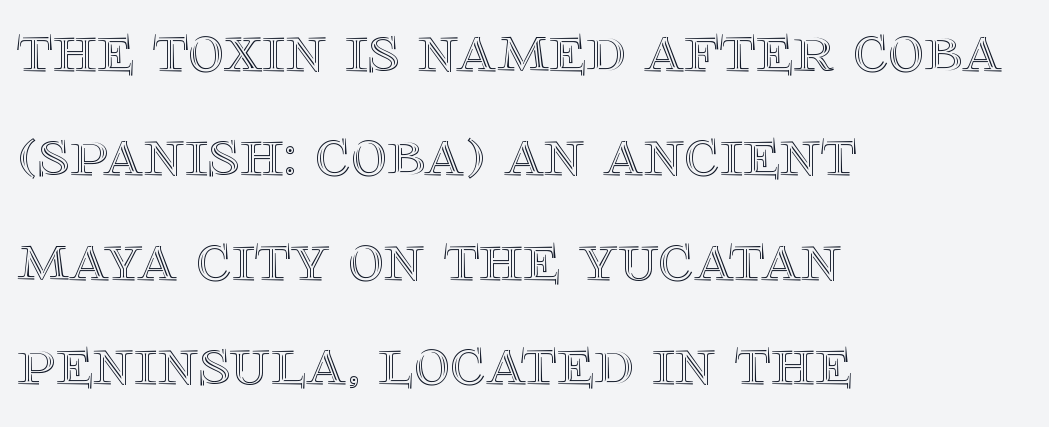
The image shows 70 px text type, upright; set left-aligned, normal line spacing (1.49x), normal letter spacing, not underlined; a large x-height.
